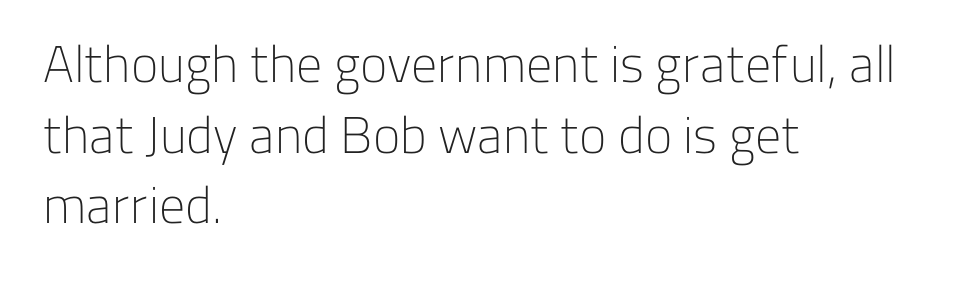
Q: Is the text bold? A: No.
Q: Is the text italic (slanted)? A: No, it is upright.
Q: Is the typeface a serif or a sans-serif typeface? A: Sans-serif.
Q: Is the text underlined? A: No.
Q: How is the paragraph aligned? A: Left-aligned.
Q: Is the spacing between letters normal or unusually wide? A: Normal.
Q: Is the spacing between lines tight, normal or loose? A: Normal.
Q: Width (condensed, normal, or wide)? A: Normal.
Q: Stroke contrast? A: Low.
Q: x-height? A: Medium.
Q: Monospaced? A: No.
